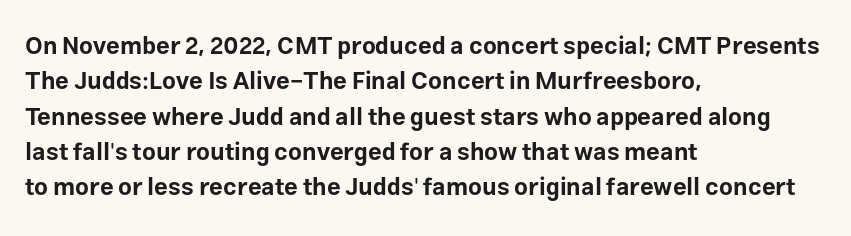
The baseline area is clear. Rendered with straight, roman letterforms. The face used here has the dense, thick strokes of a bold. One-word summary of the alignment: left.
